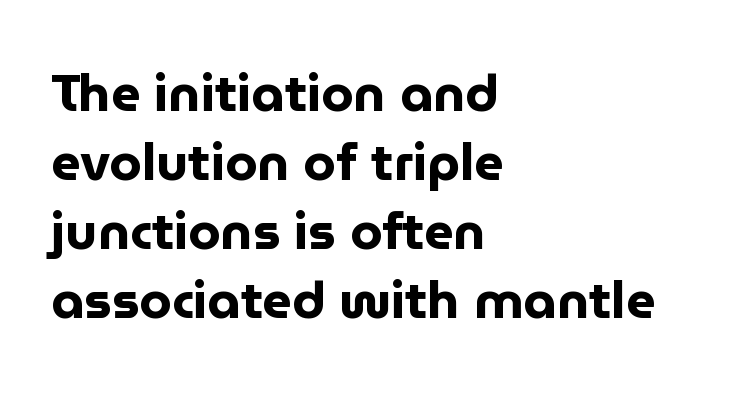
The image shows 52 px bold sans-serif type, upright; set left-aligned, normal line spacing (1.33x), normal letter spacing, not underlined; low stroke contrast and a medium x-height.
